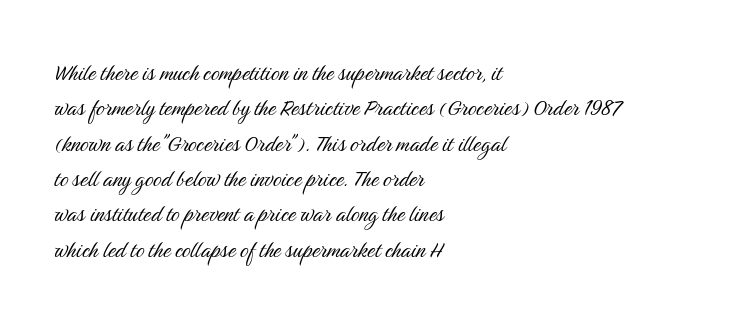
{"bold": "no", "underline": "no", "align": "left", "line_spacing": "normal", "line_spacing_ratio": 1.31, "letter_spacing": "normal", "letter_spacing_em": 0.0, "glyph_px": 27}
